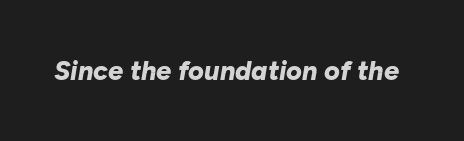
{"italic": "yes", "lean": "right", "slant_degrees": 10, "bold": "yes", "underline": "no", "letter_spacing": "normal", "letter_spacing_em": 0.0, "glyph_px": 27}
